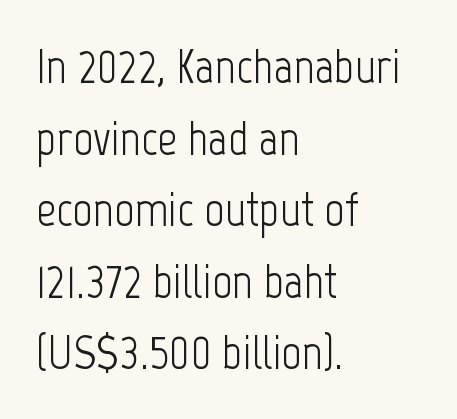
The image shows 49 px light, condensed sans-serif type, upright; set left-aligned, normal line spacing (1.46x), normal letter spacing, not underlined; low stroke contrast and a medium x-height.
